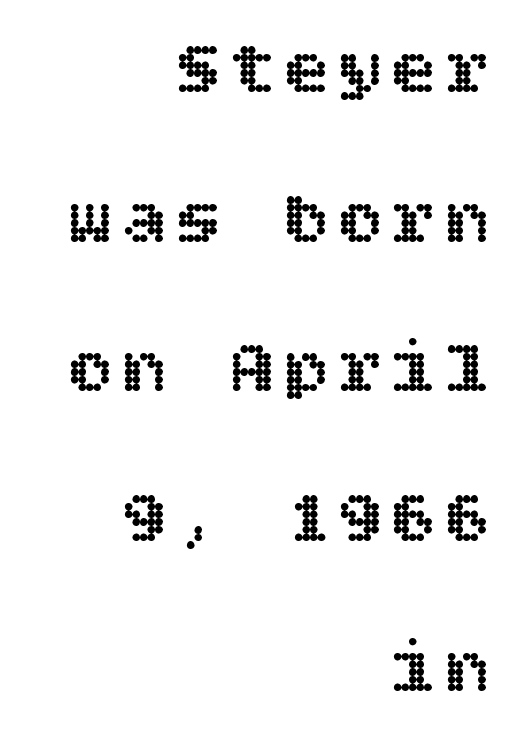
Q: Is the text italic (slanted)? A: No, it is upright.
Q: Is the text underlined? A: No.
Q: How is the paragraph aligned? A: Right-aligned.
Q: Is the spacing between lines tight, normal or loose? A: Loose.
Q: Width (condensed, normal, or wide)? A: Normal.
Q: x-height? A: Large.
